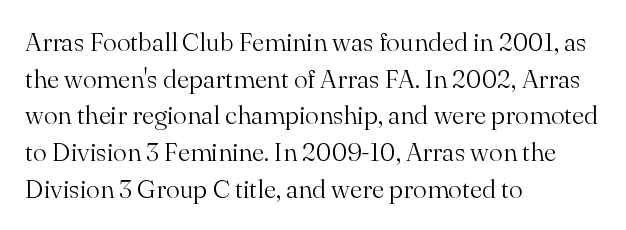
In CSS terms this would be text-align: left. The words here are not underlined. The font is comparable to plain body text, perhaps lighter. Every character sits straight up, as roman type does. The vertical gap from one line to the next is medium. Compared with typical body copy, the letter spacing here is the same.
